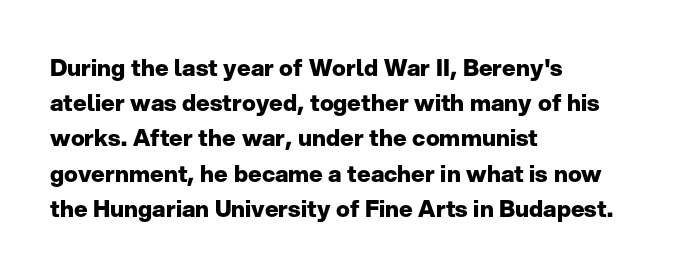
{"italic": "no", "bold": "yes", "underline": "no", "align": "left", "line_spacing": "normal", "line_spacing_ratio": 1.53, "letter_spacing": "normal", "letter_spacing_em": 0.0, "glyph_px": 23}
